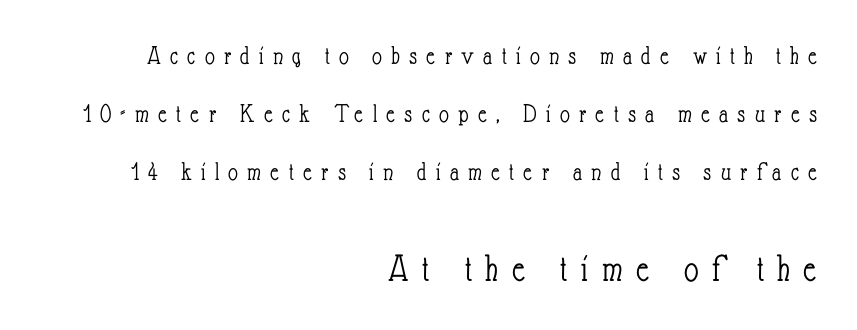
{"italic": "no", "bold": "no", "weight": "light", "width": "condensed", "stroke_contrast": "low", "x_height": "small", "monospaced": "no", "underline": "no", "align": "right", "line_spacing": "loose", "line_spacing_ratio": 2.15, "letter_spacing": "wide", "letter_spacing_em": 0.34, "larger_block": "second", "size_ratio": 1.48, "glyph_px": 40}
